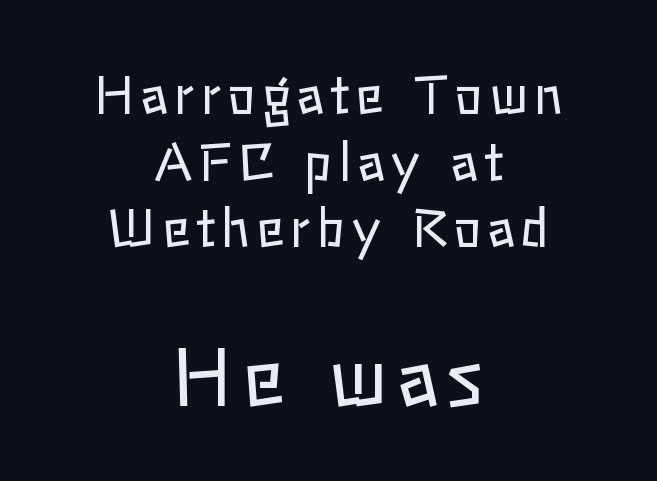
Visually the block forms a symmetrical silhouette, jagged on both flanks. In terms of posture, this sample is upright. One glance says typical: line gaps are just what's usual. Note the varied advance widths — an 'i' is clearly narrower than an 'm'. The lower block of text is set noticeably larger than the block above it.
